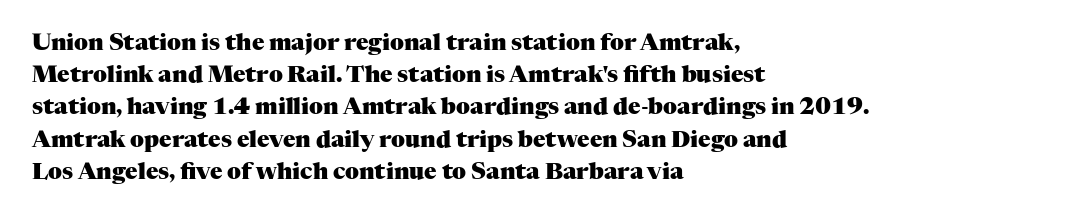
Teacher's note: observe the even left margin — that is flush-left alignment. Tracking here is standard; glyphs follow each other at the usual distance. Horizontal bands of white between lines are of average thickness. Is the type bold? Yes — the strokes are clearly thick and heavy. This is the regular roman posture of the typeface.
